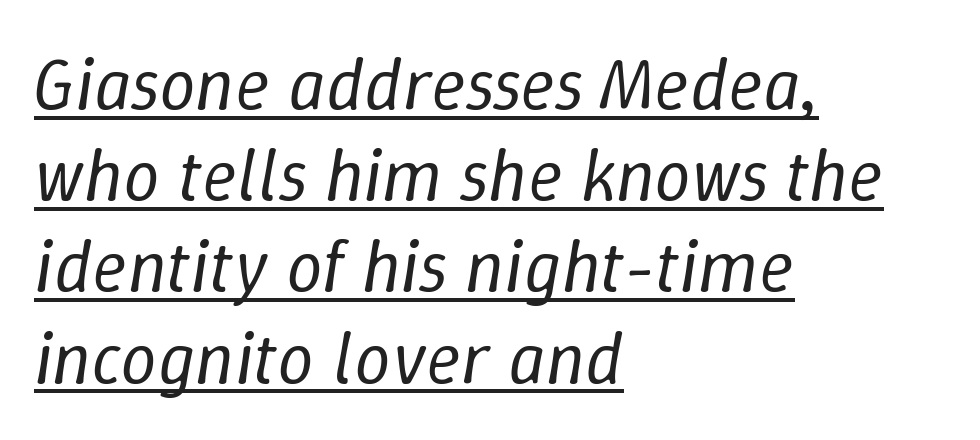
{"italic": "yes", "lean": "right", "slant_degrees": 9, "bold": "no", "weight": "regular", "width": "normal", "stroke_contrast": "low", "x_height": "medium", "monospaced": "no", "underline": "yes", "align": "left", "line_spacing": "normal", "line_spacing_ratio": 1.25, "letter_spacing": "normal", "letter_spacing_em": 0.0, "glyph_px": 73}
